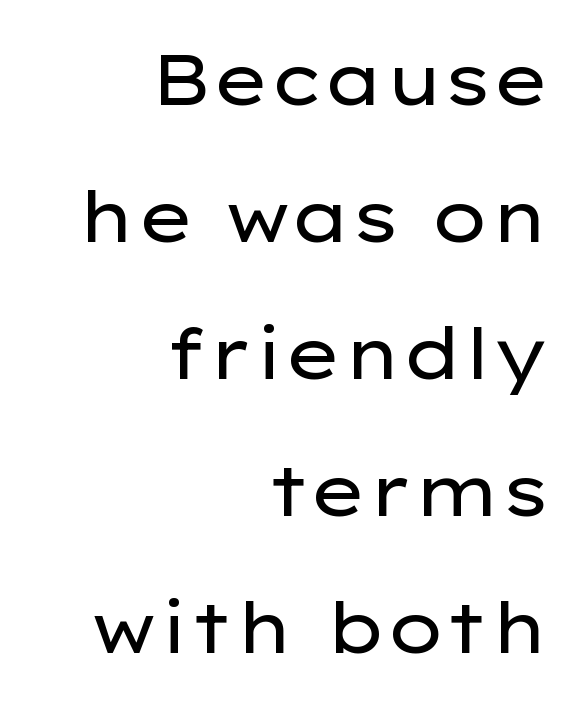
{"serif": "no", "italic": "no", "bold": "no", "weight": "regular", "width": "wide", "stroke_contrast": "low", "x_height": "medium", "monospaced": "no", "underline": "no", "align": "right", "line_spacing": "loose", "line_spacing_ratio": 1.93, "letter_spacing": "normal", "letter_spacing_em": 0.0, "glyph_px": 71}
